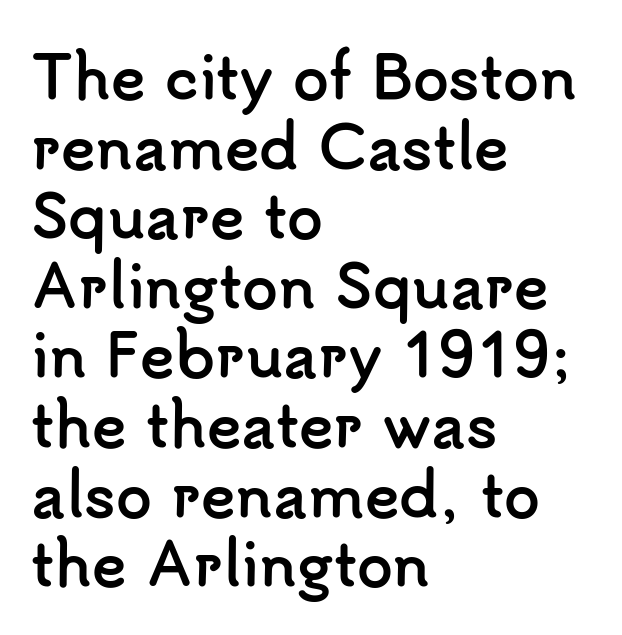
The rag falls on the right side of this text block. The typeface chosen for these lines omits serifs. Rule under the text: the space is simply empty. Proportional: the letters do not fall into vertical columns. Notice how the stems are strictly vertical — no italics here. The type is set solid horizontally, with unmodified tracking.
